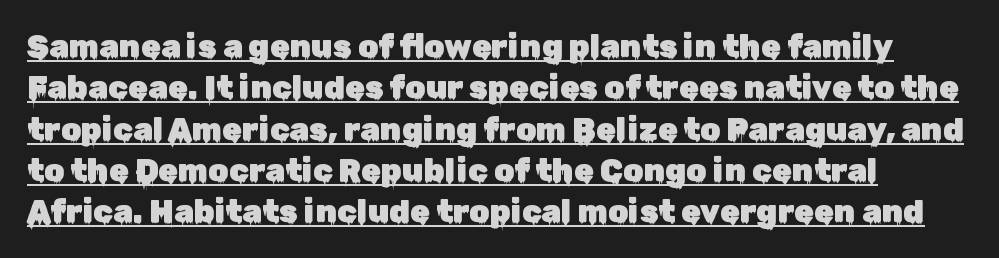
{"serif": "no", "italic": "no", "width": "normal", "stroke_contrast": "low", "x_height": "medium", "monospaced": "no", "underline": "yes", "align": "left", "line_spacing": "normal", "line_spacing_ratio": 1.29, "letter_spacing": "normal", "letter_spacing_em": 0.0, "glyph_px": 32}
